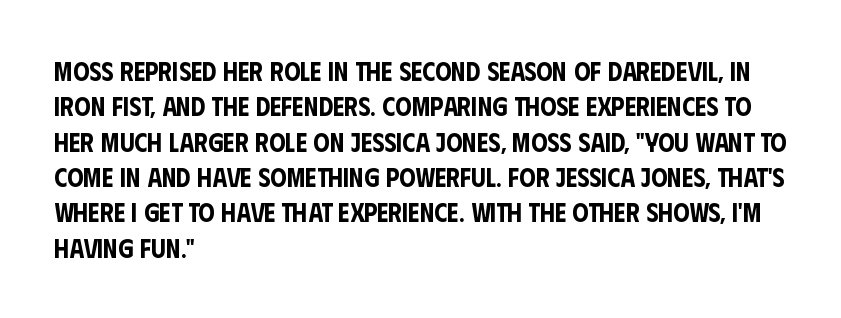
Q: Is the text italic (slanted)? A: No, it is upright.
Q: Is the text underlined? A: No.
Q: How is the paragraph aligned? A: Left-aligned.
Q: Is the spacing between letters normal or unusually wide? A: Normal.
Q: Is the spacing between lines tight, normal or loose? A: Normal.
